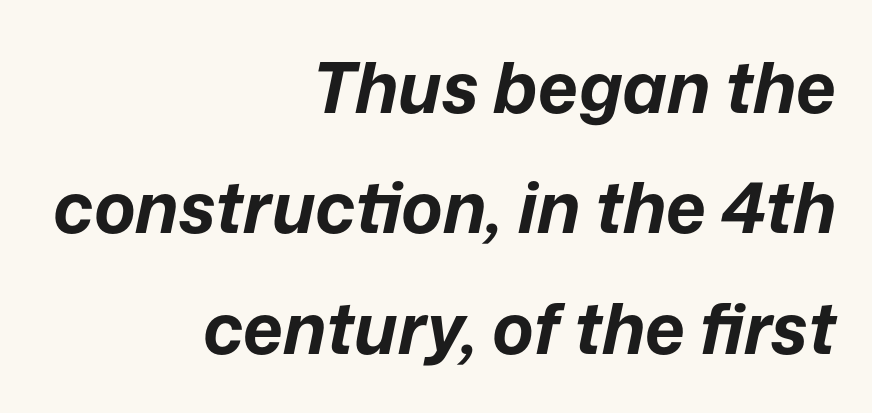
The image shows 70 px bold type, italic (leaning right); set right-aligned, line spacing 1.72x, normal letter spacing, not underlined; low stroke contrast and a medium x-height.
